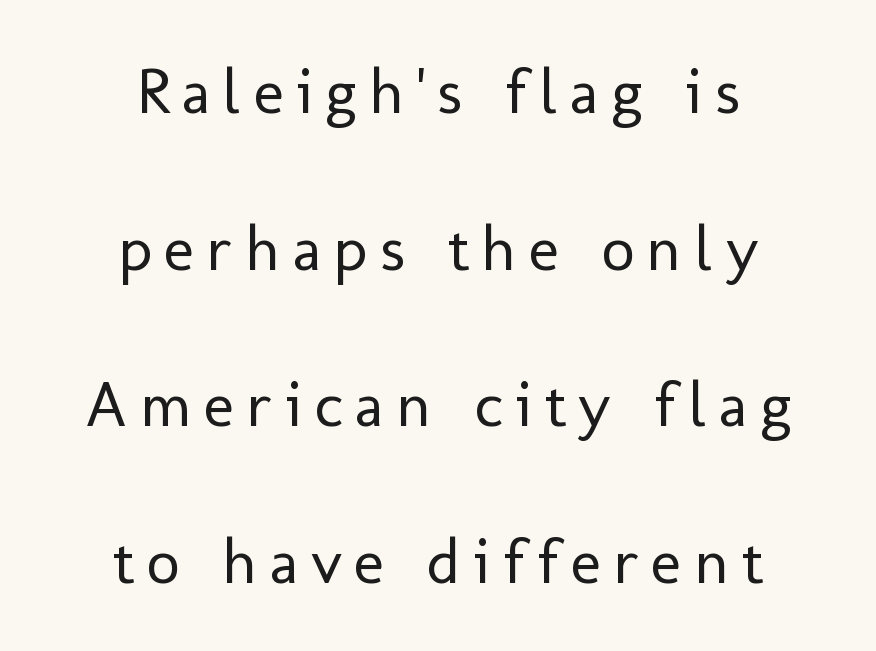
{"serif": "no", "italic": "no", "bold": "no", "weight": "regular", "width": "normal", "stroke_contrast": "low", "x_height": "medium", "monospaced": "no", "underline": "no", "align": "center", "line_spacing": "loose", "line_spacing_ratio": 2.41, "glyph_px": 65}
